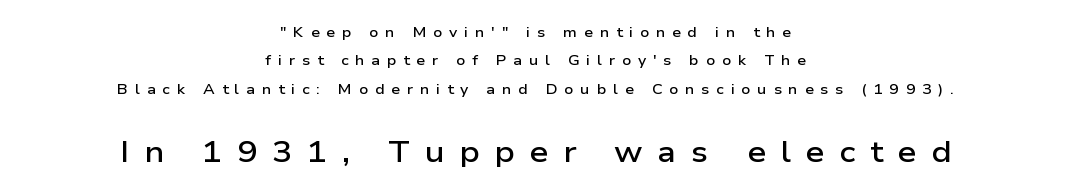
The image shows 30 px semibold, wide sans-serif type, upright; set centered, loose line spacing (2.03x), unusually wide letter spacing (+0.49 em), not underlined; the second (bottom) block is 2.14x larger; low stroke contrast and a medium x-height.
